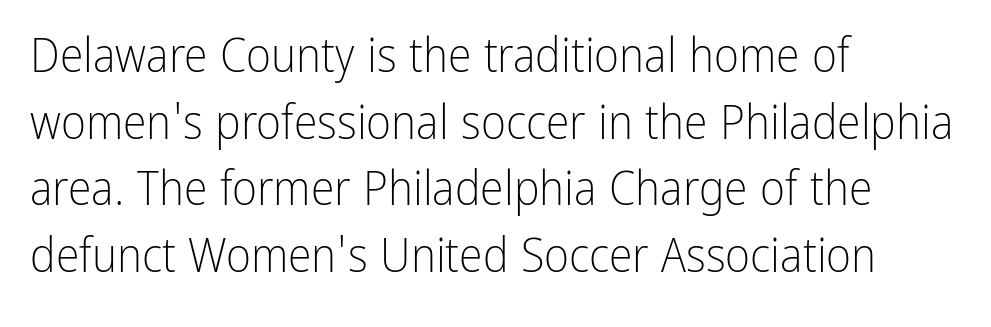
{"serif": "no", "italic": "no", "bold": "no", "weight": "light", "width": "condensed", "stroke_contrast": "low", "x_height": "medium", "monospaced": "no", "underline": "no", "align": "left", "line_spacing": "normal", "line_spacing_ratio": 1.39, "letter_spacing": "normal", "letter_spacing_em": 0.0, "glyph_px": 48}
